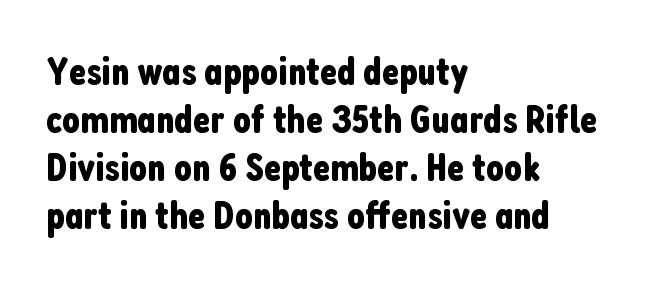
{"serif": "no", "italic": "no", "width": "condensed", "stroke_contrast": "low", "x_height": "medium", "monospaced": "no", "underline": "no", "align": "left", "line_spacing_ratio": 1.2, "letter_spacing": "normal", "letter_spacing_em": 0.0, "glyph_px": 40}
